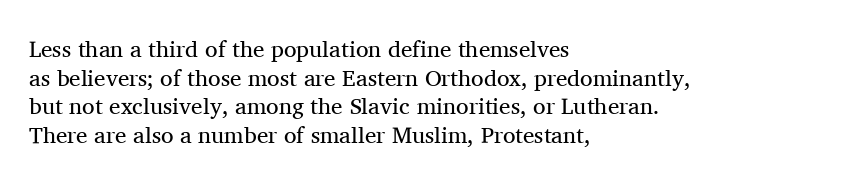
The image shows 23 px text type, upright; set left-aligned, line spacing 1.24x, normal letter spacing, not underlined.
